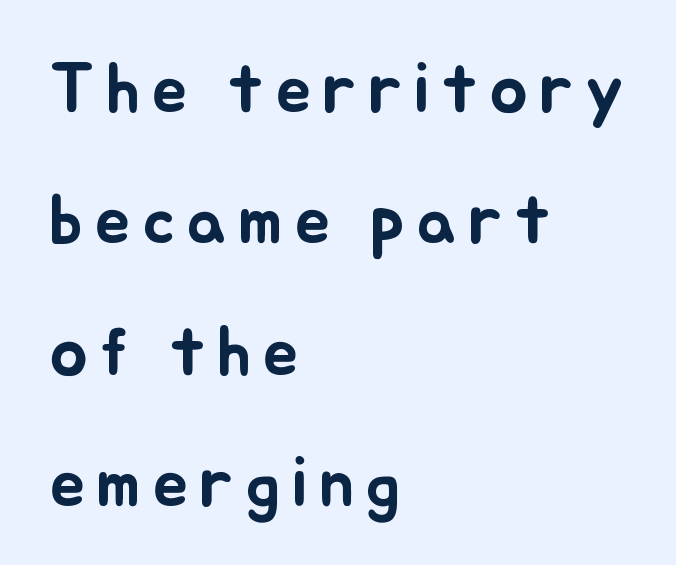
The image shows 71 px text type, upright; set left-aligned, line spacing 1.85x, not underlined; low stroke contrast and a small x-height.
